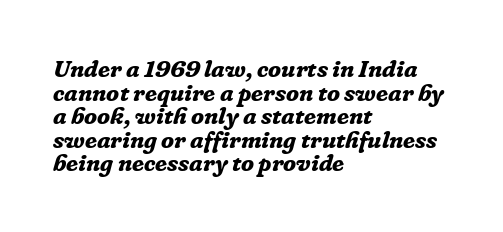
The image shows 24 px bold type, italic (leaning right); set left-aligned, tight line spacing (0.98x), normal letter spacing, not underlined.
